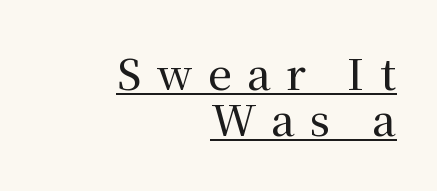
The lettering is marked with a stroke running underneath it. The rendering inserts visible extra space after every character. Classification — serif. What's the leading like? Squeezed, with rows nearly overlapping. The specimen reads as upright at a glance. The letters advance in unequal steps, a hallmark of proportional type.
